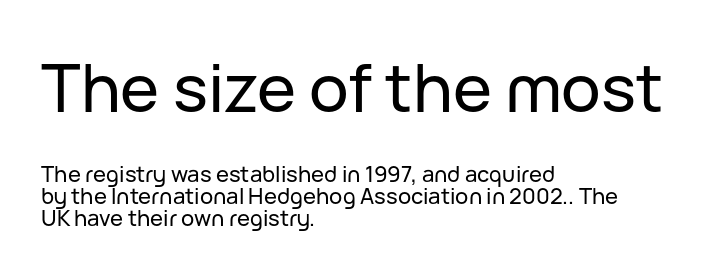
The image shows 66 px sans-serif type, upright; set left-aligned, tight line spacing (0.98x), normal letter spacing, not underlined; the first (top) block is 3.0x larger; low stroke contrast and a medium x-height.
